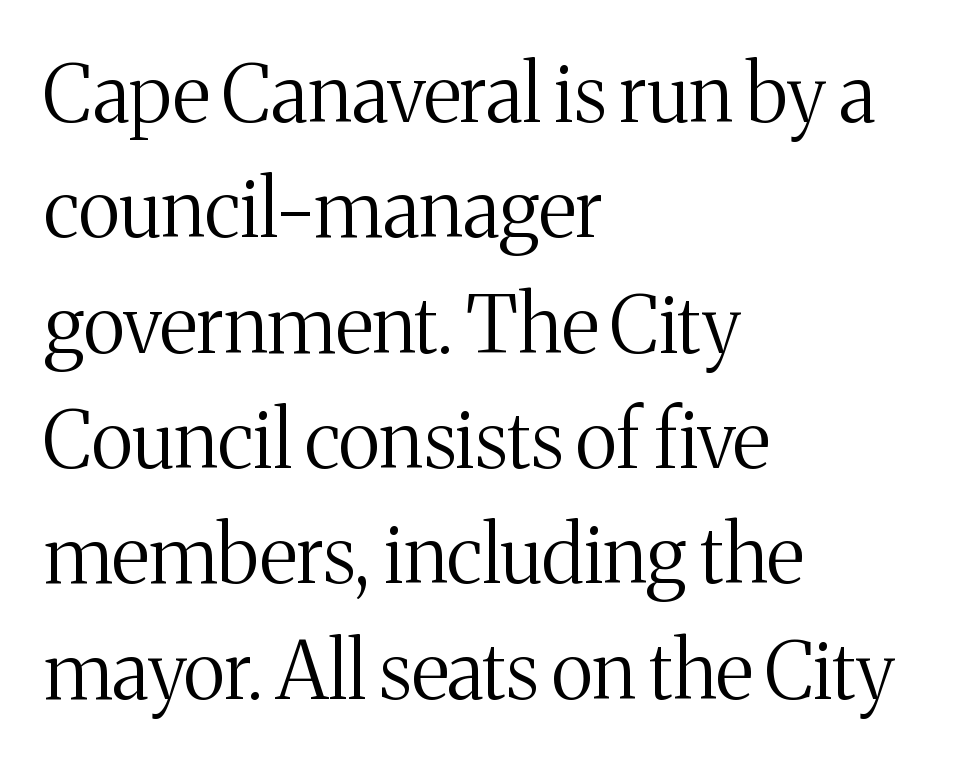
Stems here are at most as thick as an everyday book face. I'd call this a serif setting — the letters wear small feet. The rendering anchors every line to the left-hand side. These lines are rendered in a variable-pitch font. Tracking value appears to be zero — textbook default spacing.
